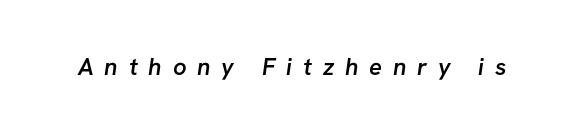
{"bold": "semi", "underline": "no", "letter_spacing": "wide", "letter_spacing_em": 0.45, "glyph_px": 24}
